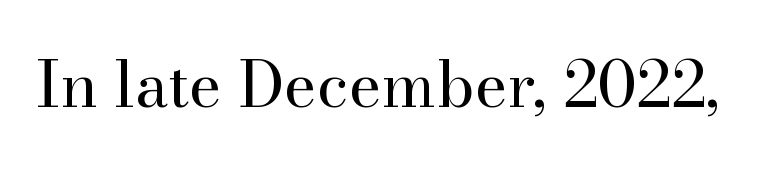
The image shows 63 px regular-weight serif type, upright; set normal letter spacing, not underlined; high stroke contrast and a small x-height.
